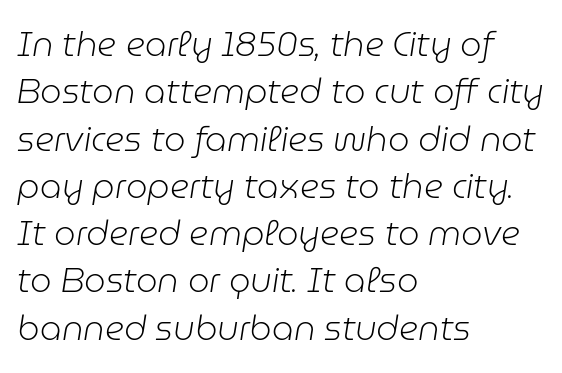
Q: Is the text bold? A: No.
Q: Is the text italic (slanted)? A: Yes, it leans right by about 9 degrees.
Q: Is the text underlined? A: No.
Q: How is the paragraph aligned? A: Left-aligned.
Q: Is the spacing between letters normal or unusually wide? A: Normal.
Q: Is the spacing between lines tight, normal or loose? A: Normal.
Q: Width (condensed, normal, or wide)? A: Normal.
Q: Stroke contrast? A: Low.
Q: x-height? A: Medium.
Q: Monospaced? A: No.
